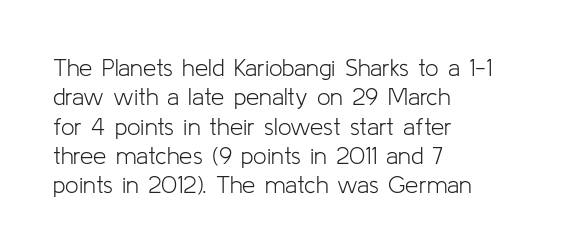
The image shows 24 px text type, upright; set left-aligned, line spacing 1.22x, normal letter spacing, not underlined.
